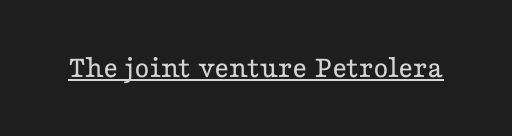
Q: Is the text bold? A: No.
Q: Is the text italic (slanted)? A: No, it is upright.
Q: Is the typeface a serif or a sans-serif typeface? A: Serif.
Q: Is the text underlined? A: Yes.
Q: Is the spacing between letters normal or unusually wide? A: Normal.
Q: Width (condensed, normal, or wide)? A: Wide.
Q: Stroke contrast? A: Low.
Q: x-height? A: Medium.
Q: Monospaced? A: No.
